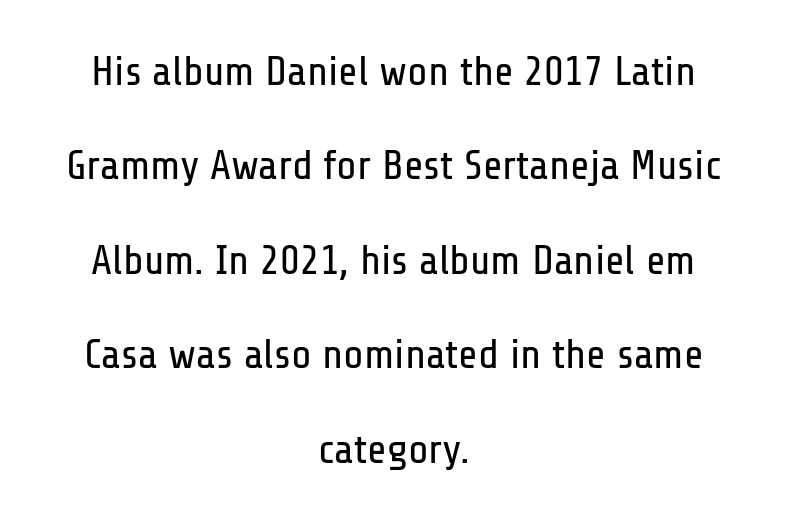
The image shows 42 px regular-weight, condensed sans-serif type, upright; set centered, loose line spacing (2.25x), normal letter spacing, not underlined; low stroke contrast and a medium x-height.
